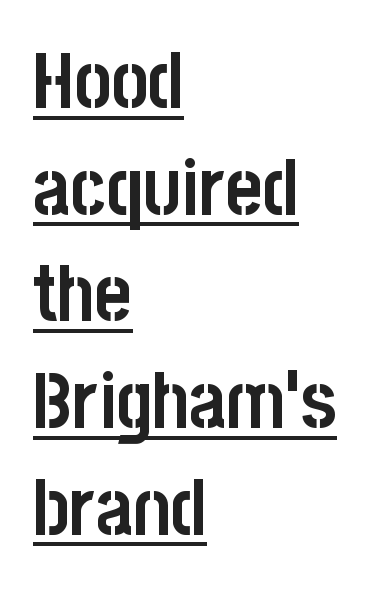
{"serif": "no", "italic": "no", "bold": "yes", "weight": "semibold", "width": "condensed", "stroke_contrast": "low", "x_height": "large", "monospaced": "no", "underline": "yes", "align": "left", "line_spacing": "normal", "line_spacing_ratio": 1.35, "letter_spacing": "normal", "letter_spacing_em": 0.0, "glyph_px": 79}
